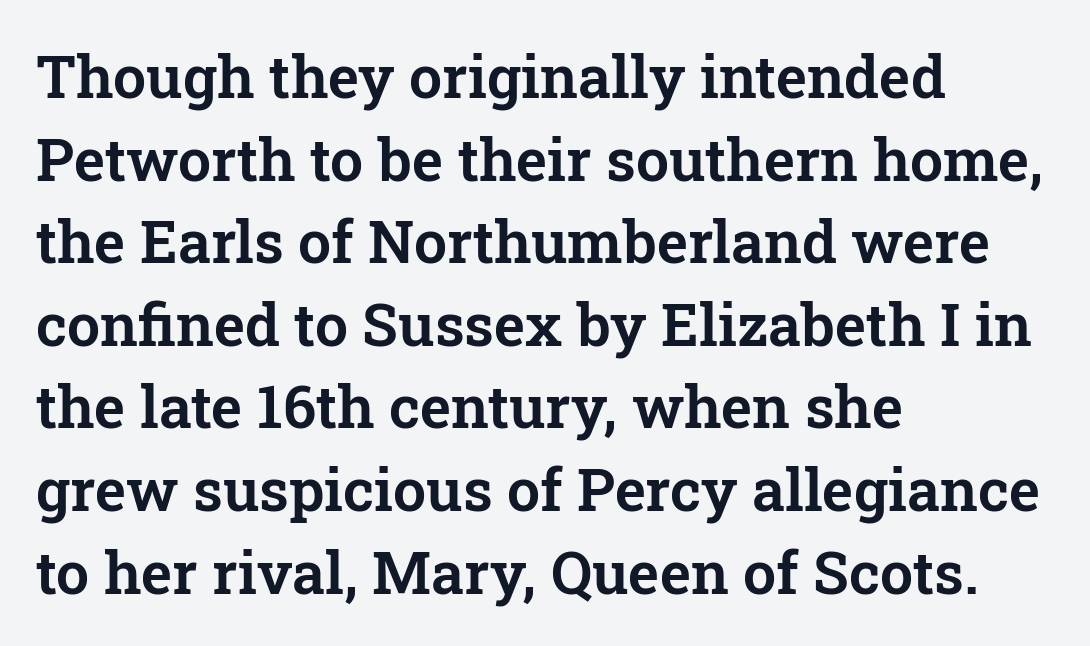
The image shows 59 px serif type, upright; set left-aligned, normal line spacing (1.4x), normal letter spacing, not underlined; low stroke contrast and a medium x-height.
